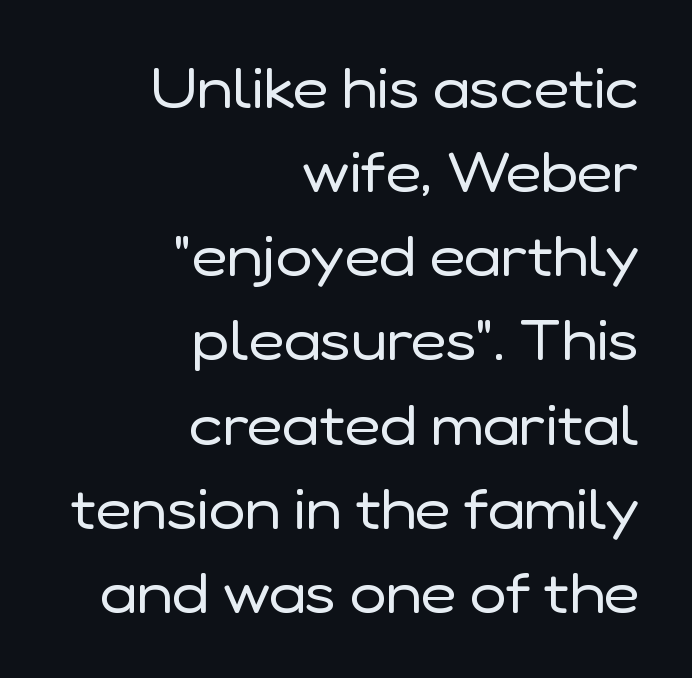
{"serif": "no", "italic": "no", "bold": "no", "weight": "regular", "width": "normal", "stroke_contrast": "low", "x_height": "medium", "monospaced": "no", "underline": "no", "align": "right", "line_spacing": "normal", "line_spacing_ratio": 1.53, "letter_spacing": "normal", "letter_spacing_em": 0.0, "glyph_px": 55}
